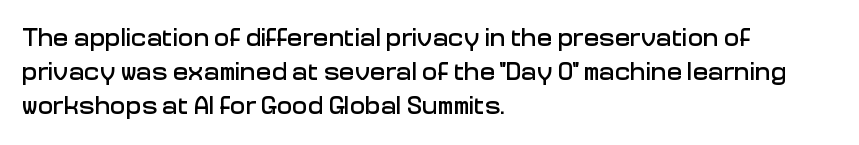
The passage is arranged the way most books set body copy — flush left. This is roman type, the default non-slanted kind. The rows are spaced the way most documents space them. The letterforms sit shoulder to shoulder at normal distance. Honestly, there is no underline to notice here at all.
